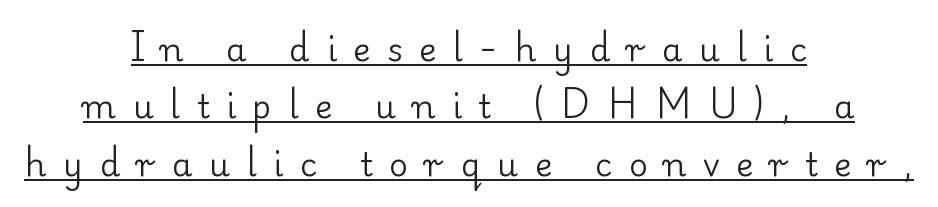
Q: Is the text bold? A: No.
Q: Is the text italic (slanted)? A: No, it is upright.
Q: Is the typeface a serif or a sans-serif typeface? A: Serif.
Q: Is the text underlined? A: Yes.
Q: How is the paragraph aligned? A: Centered.
Q: Is the spacing between letters normal or unusually wide? A: Unusually wide.
Q: Width (condensed, normal, or wide)? A: Normal.
Q: Stroke contrast? A: Low.
Q: x-height? A: Small.
Q: Monospaced? A: No.
